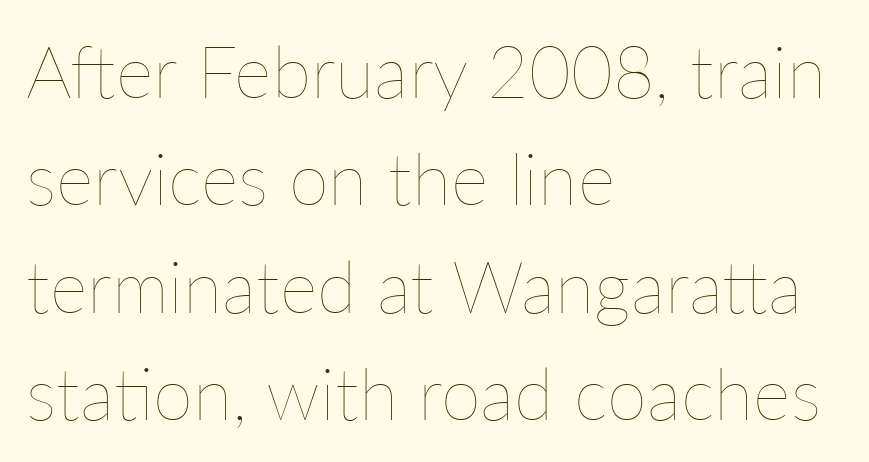
Q: Is the text bold? A: No.
Q: Is the text italic (slanted)? A: No, it is upright.
Q: Is the text underlined? A: No.
Q: How is the paragraph aligned? A: Left-aligned.
Q: Is the spacing between letters normal or unusually wide? A: Normal.
Q: Is the spacing between lines tight, normal or loose? A: Normal.
Q: Width (condensed, normal, or wide)? A: Normal.
Q: Stroke contrast? A: Low.
Q: x-height? A: Medium.
Q: Monospaced? A: No.
